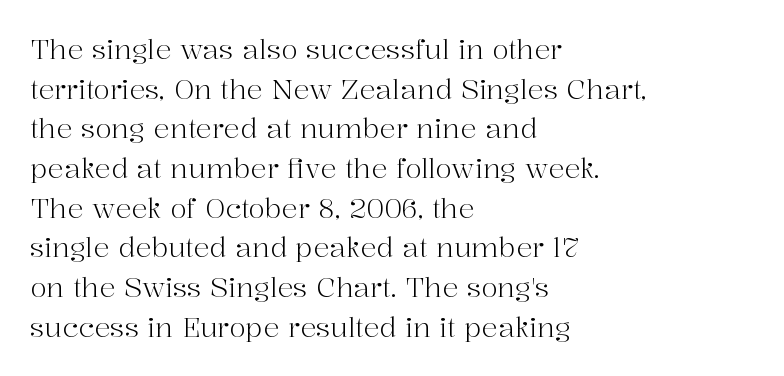
The image shows 27 px text type, upright; set left-aligned, normal line spacing (1.47x), normal letter spacing, not underlined.
